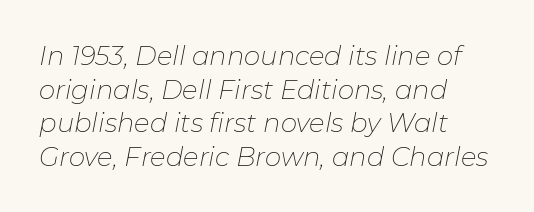
Q: Is the text bold? A: No.
Q: Is the text italic (slanted)? A: Yes, it leans right by about 11 degrees.
Q: Is the text underlined? A: No.
Q: How is the paragraph aligned? A: Left-aligned.
Q: Is the spacing between letters normal or unusually wide? A: Normal.
Q: Is the spacing between lines tight, normal or loose? A: Normal.
